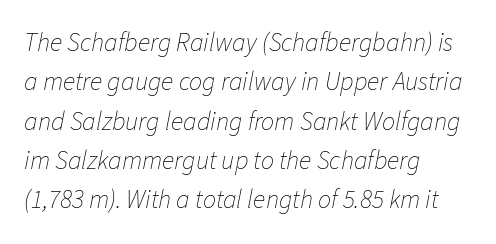
A normal amount of white space separates one row of letters from the next. Italic? Definitely — the glyphs are oblique. This sample is left-justified, so line endings fall wherever the words run out. The typeface has the unassuming heft of standard copy or less.
